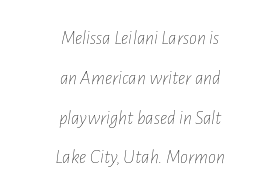
Q: Is the text bold? A: No.
Q: Is the text italic (slanted)? A: Yes, it leans right by about 7 degrees.
Q: Is the text underlined? A: No.
Q: How is the paragraph aligned? A: Centered.
Q: Is the spacing between letters normal or unusually wide? A: Normal.
Q: Is the spacing between lines tight, normal or loose? A: Loose.
